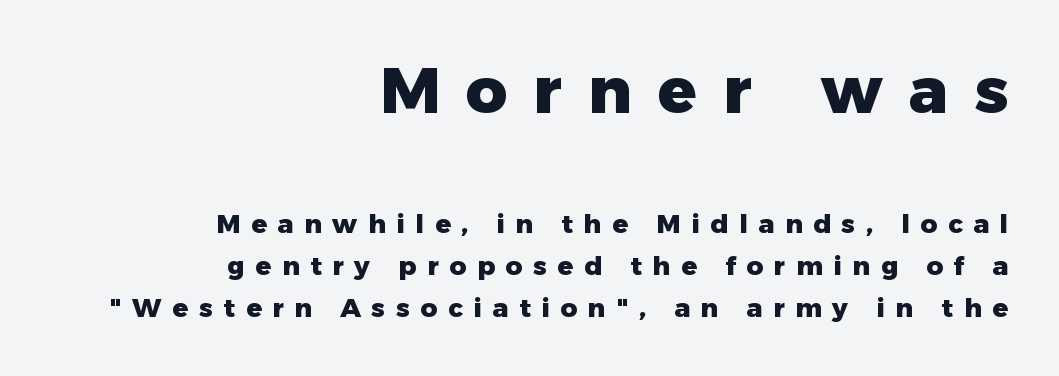
The image shows 64 px heavy sans-serif type, upright; set right-aligned, normal line spacing (1.63x), unusually wide letter spacing (+0.41 em), not underlined; the first (top) block is 2.46x larger; low stroke contrast and a medium x-height.
